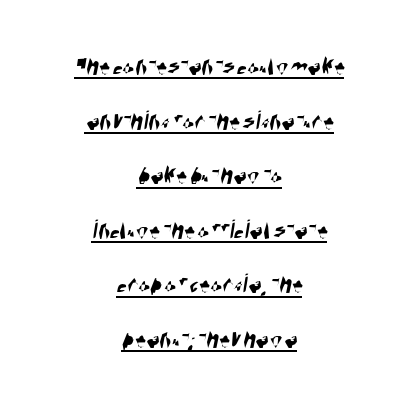
{"serif": "no", "width": "condensed", "stroke_contrast": "high", "x_height": "large", "monospaced": "no", "underline": "yes", "align": "center", "line_spacing": "loose", "line_spacing_ratio": 1.95, "letter_spacing": "normal", "letter_spacing_em": 0.0, "glyph_px": 28}
